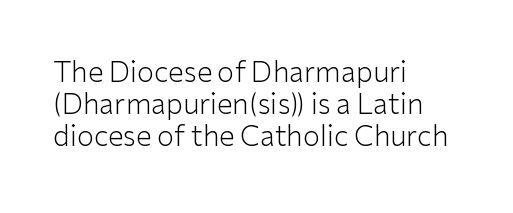
Nope, no serifs anywhere on these letters. In CSS terms this would be text-align: left. Italic? Not at all — the glyphs are vertical. Type without underlining. Bold? No — there's no thickening of the strokes. You could not count columns in this text — the font is proportionally spaced.
